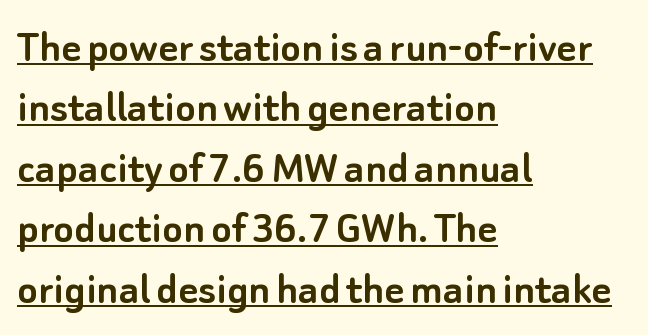
In CSS terms this would be text-align: left. Regular leading. Like a heading marked for emphasis, these lines bear an underscore. Is this a fixed-width face? No — the glyphs have proportional, varying widths. Each letter's strokes conclude bluntly, with no projecting serifs. Do the letters lean? They stand straight.
